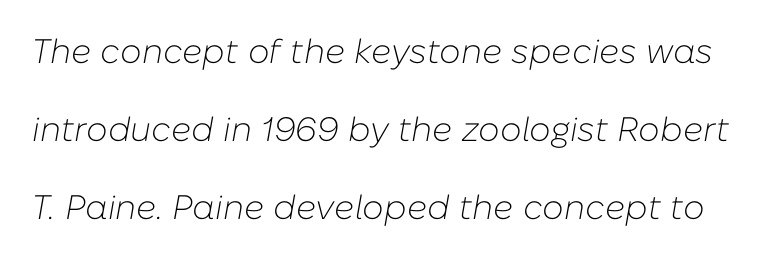
{"italic": "yes", "lean": "right", "slant_degrees": 10, "bold": "no", "weight": "light", "width": "normal", "stroke_contrast": "low", "x_height": "medium", "monospaced": "no", "underline": "no", "line_spacing": "loose", "line_spacing_ratio": 2.29, "letter_spacing": "normal", "letter_spacing_em": 0.0, "glyph_px": 34}
